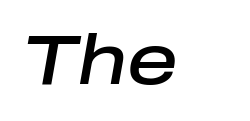
Q: Is the text bold? A: Semi-bold.
Q: Is the text italic (slanted)? A: Yes, it leans right by about 10 degrees.
Q: Is the text underlined? A: No.
Q: Is the spacing between letters normal or unusually wide? A: Normal.
Q: Width (condensed, normal, or wide)? A: Normal.
Q: Stroke contrast? A: Low.
Q: x-height? A: Medium.
Q: Monospaced? A: No.
